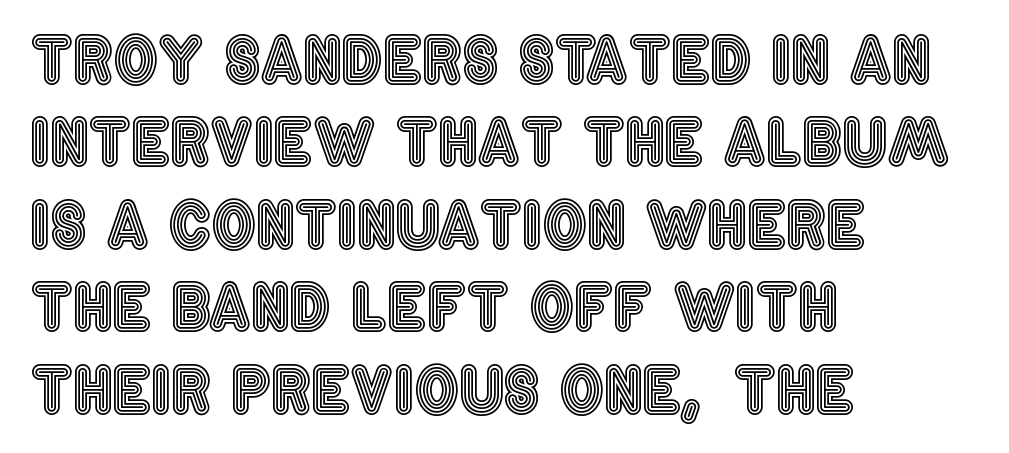
The image shows 62 px condensed type, upright; set left-aligned, normal line spacing (1.33x), normal letter spacing, not underlined; a large x-height.
